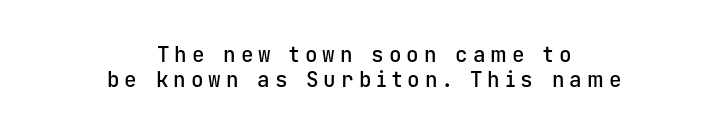
Posture: upright roman. The specimen omits any rule beneath the text block's lines. Both edges are ragged and mirror each other, which tells us the setting is centered. The horizontal fit of the characters is loose and conspicuously gappy.
